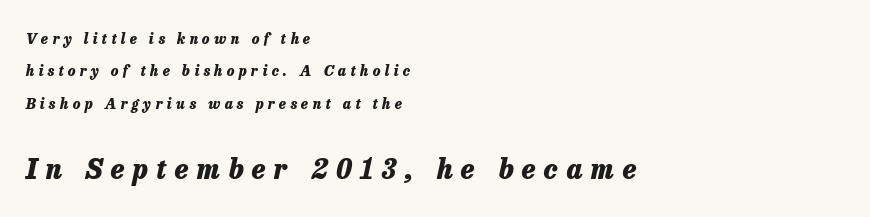
{"italic": "yes", "lean": "right", "slant_degrees": 13, "bold": "yes", "underline": "no", "align": "left", "line_spacing": "loose", "line_spacing_ratio": 2.31, "letter_spacing": "wide", "letter_spacing_em": 0.31, "larger_block": "second", "size_ratio": 1.93, "glyph_px": 27}
